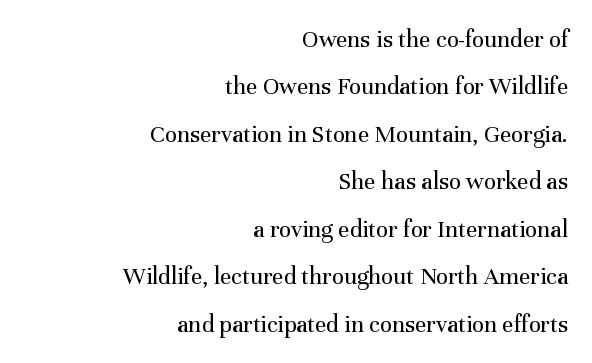
Weight class: somewhere from thin through regular. The paragraph shown leans on its right margin. Does the lettering tilt? It doesn't — this is upright. Letters rest on an invisible, unmarked baseline. Quick note: interline space is abundant.
